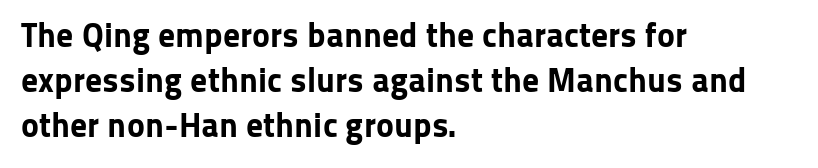
The image shows 34 px bold sans-serif type, upright; set left-aligned, normal line spacing (1.33x), normal letter spacing, not underlined; low stroke contrast and a medium x-height.
